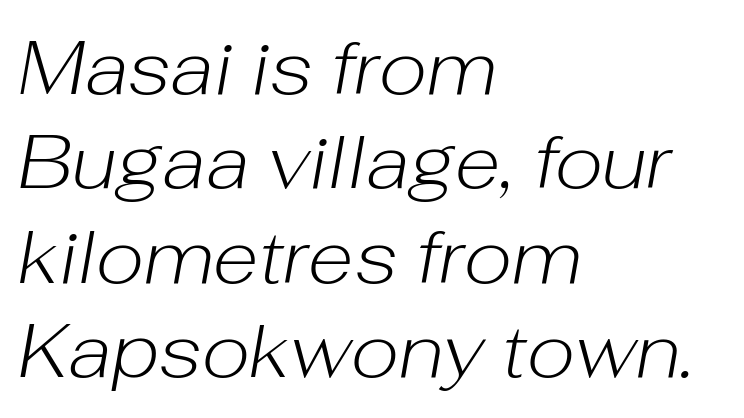
Anything drawn beneath the words? Only blank space. Students, observe: this is what conventionally led text looks like. Note the varied advance widths — an 'i' is clearly narrower than an 'm'. It's the slanting kind of type.
